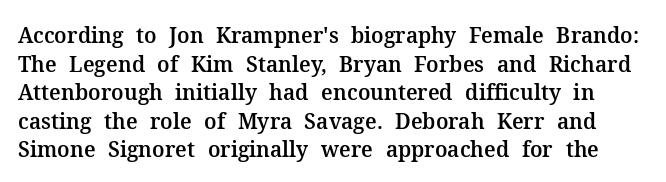
The image shows 21 px text type, upright; set normal line spacing (1.36x), normal letter spacing, not underlined.
